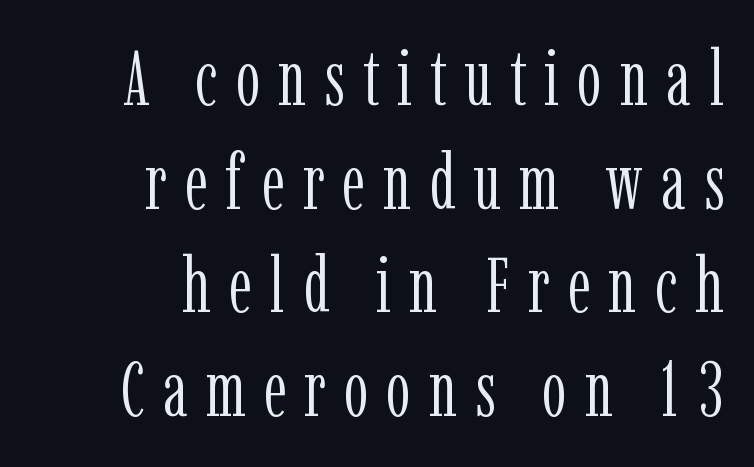
The image shows 78 px light, condensed serif type, upright; set right-aligned, normal line spacing (1.33x), unusually wide letter spacing (+0.23 em), not underlined; low stroke contrast and a medium x-height.
